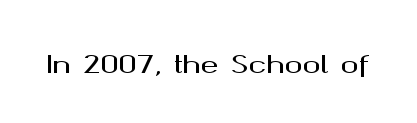
Observe the ordinary spacing: letters are neighbours, not strangers. Underline: absent. Rendered with straight, roman letterforms.
